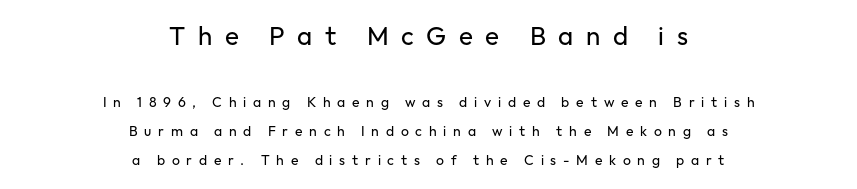
The image shows 26 px text type, upright; set centered, loose line spacing (2.06x), unusually wide letter spacing (+0.48 em), not underlined; the first (top) block is 1.86x larger.
